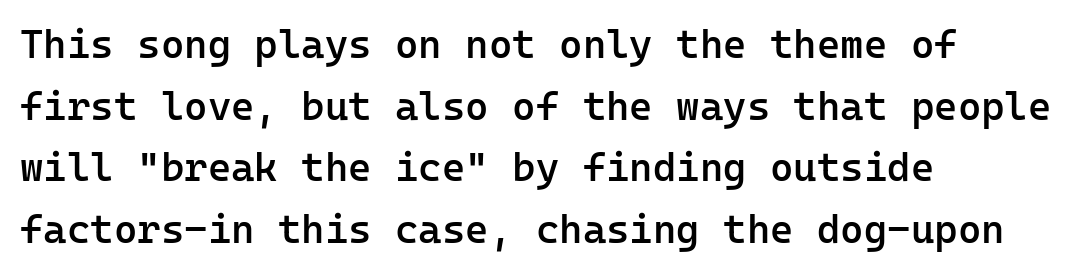
The image shows 40 px semibold sans-serif type, upright, monospaced; set left-aligned, normal line spacing (1.54x), normal letter spacing, not underlined; low stroke contrast and a medium x-height.
